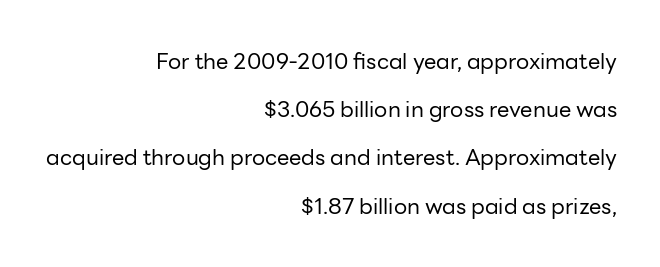
Q: Is the text bold? A: No.
Q: Is the text italic (slanted)? A: No, it is upright.
Q: Is the text underlined? A: No.
Q: How is the paragraph aligned? A: Right-aligned.
Q: Is the spacing between letters normal or unusually wide? A: Normal.
Q: Is the spacing between lines tight, normal or loose? A: Loose.
